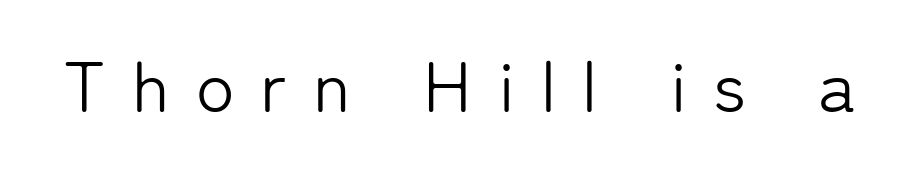
{"serif": "no", "italic": "no", "bold": "no", "weight": "light", "width": "normal", "stroke_contrast": "low", "x_height": "medium", "monospaced": "no", "underline": "no", "letter_spacing": "wide", "letter_spacing_em": 0.37, "glyph_px": 71}
